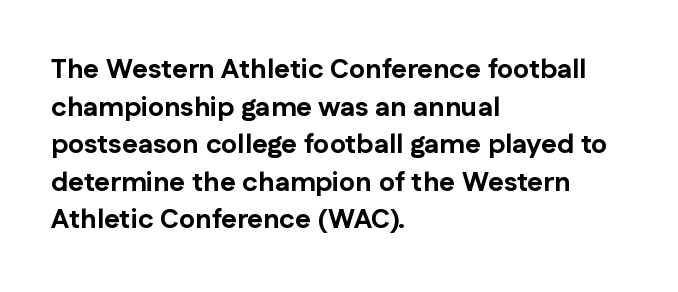
The image shows 27 px bold type, upright; set left-aligned, normal line spacing (1.39x), normal letter spacing, not underlined.
